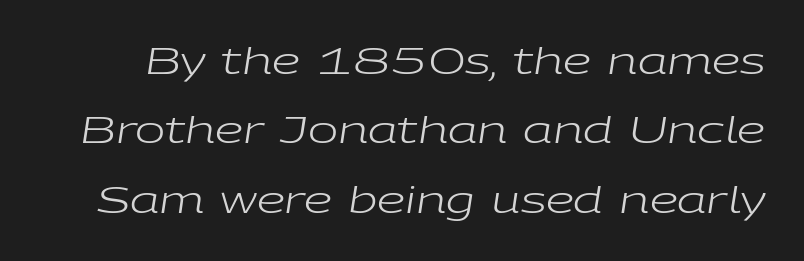
{"italic": "yes", "lean": "right", "slant_degrees": 9, "bold": "no", "weight": "regular", "width": "wide", "stroke_contrast": "low", "x_height": "medium", "monospaced": "no", "underline": "no", "line_spacing": "loose", "line_spacing_ratio": 1.93, "letter_spacing": "normal", "letter_spacing_em": 0.0, "glyph_px": 36}
